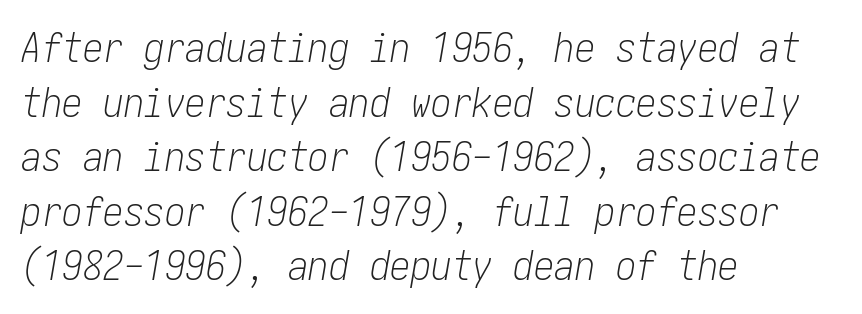
Q: Is the text bold? A: No.
Q: Is the text italic (slanted)? A: Yes, it leans right by about 10 degrees.
Q: Is the text underlined? A: No.
Q: How is the paragraph aligned? A: Left-aligned.
Q: Is the spacing between letters normal or unusually wide? A: Normal.
Q: Is the spacing between lines tight, normal or loose? A: Normal.
Q: Width (condensed, normal, or wide)? A: Condensed.
Q: Stroke contrast? A: Low.
Q: x-height? A: Medium.
